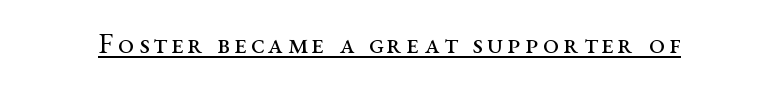
The image shows 29 px regular-weight, wide serif type, upright; set underlined; medium stroke contrast and a medium x-height.
